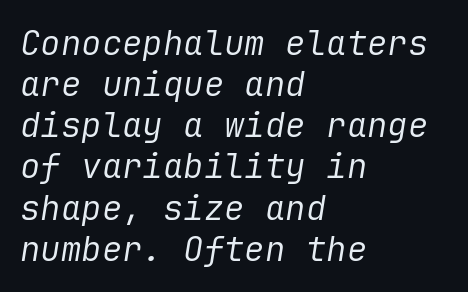
Style check: oblique. Type without underlining. Short note: letters normally spaced. Notice how the passage keeps a crisp vertical edge on the left only.
